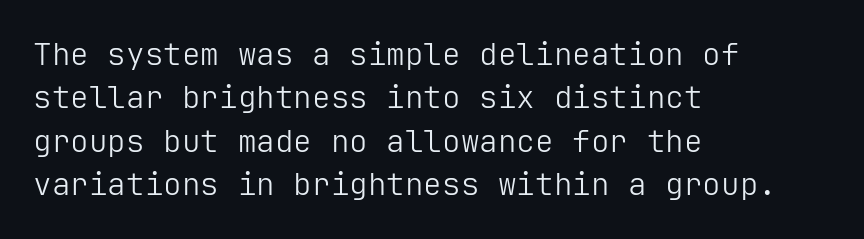
{"serif": "no", "italic": "no", "bold": "no", "weight": "light", "width": "normal", "stroke_contrast": "low", "x_height": "medium", "underline": "no", "align": "left", "line_spacing": "normal", "line_spacing_ratio": 1.4, "letter_spacing": "normal", "letter_spacing_em": 0.0, "glyph_px": 31}
